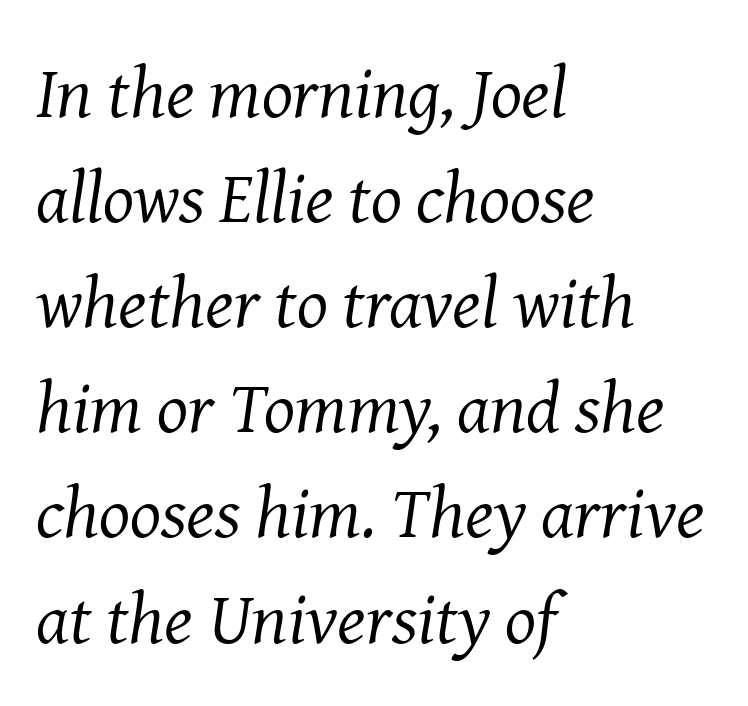
Q: Is the text bold? A: No.
Q: Is the text italic (slanted)? A: Yes, it leans right by about 8 degrees.
Q: Is the typeface a serif or a sans-serif typeface? A: Serif.
Q: Is the text underlined? A: No.
Q: How is the paragraph aligned? A: Left-aligned.
Q: Is the spacing between letters normal or unusually wide? A: Normal.
Q: Is the spacing between lines tight, normal or loose? A: Normal.
Q: Width (condensed, normal, or wide)? A: Normal.
Q: Stroke contrast? A: Medium.
Q: x-height? A: Medium.
Q: Monospaced? A: No.
